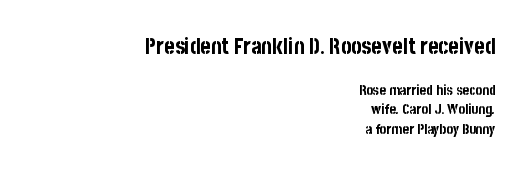
Q: Is the text bold? A: Yes.
Q: Is the text italic (slanted)? A: No, it is upright.
Q: Is the text underlined? A: No.
Q: How is the paragraph aligned? A: Right-aligned.
Q: Is the spacing between letters normal or unusually wide? A: Normal.
Q: Is the spacing between lines tight, normal or loose? A: Normal.
Q: Which block of text is set in a larger size, the first (top) or the second (bottom)? A: The first (top) one.
